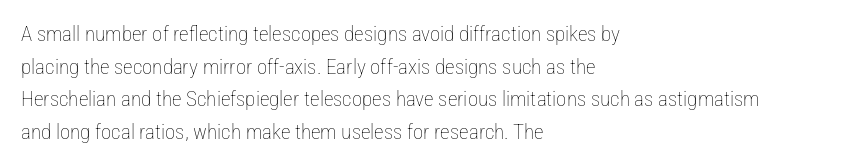
The axis of the letterforms is exactly vertical. Here the glyphs are tracked normally, forming tight word shapes. Descenders hang freely into open space. Line beginnings align vertically; line endings do not. The rows are spaced the way most documents space them.
